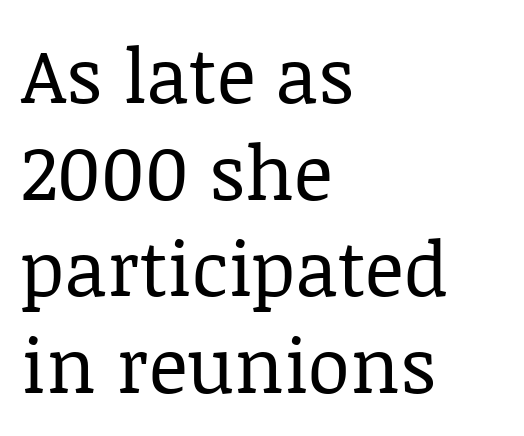
Q: Is the text bold? A: No.
Q: Is the text italic (slanted)? A: No, it is upright.
Q: Is the typeface a serif or a sans-serif typeface? A: Serif.
Q: Is the text underlined? A: No.
Q: How is the paragraph aligned? A: Left-aligned.
Q: Is the spacing between letters normal or unusually wide? A: Normal.
Q: Is the spacing between lines tight, normal or loose? A: Normal.
Q: Width (condensed, normal, or wide)? A: Normal.
Q: Stroke contrast? A: Low.
Q: x-height? A: Large.
Q: Monospaced? A: No.
